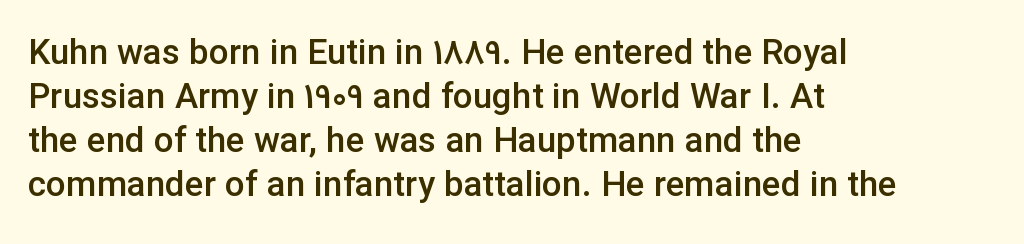
The face used here is a semibold: visibly heavier than regular, lighter than bold. Vertical strokes here are truly vertical. The rendering shows plain stroke endings on the letterforms — a sans-serif design. Regarding leading, the lines here are spaced in the standard way. The face used here is proportionally spaced, like ordinary book or web type.
